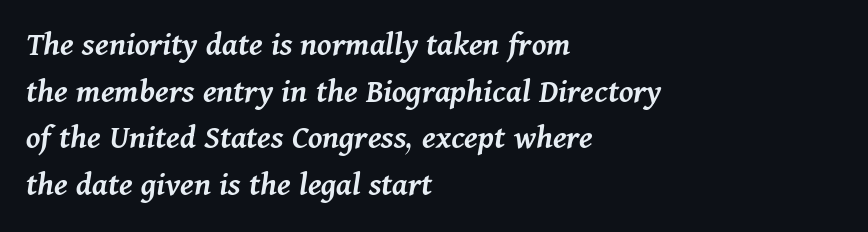
A student would call this left alignment; a typographer would say flush left, rag right. Students, note that the glyphs here touch the page at normal intervals. It's the slanting kind of type. Character widths vary here, with narrow letters taking less room than wide ones. The block of text has a typical density, with ordinary space between rows.
